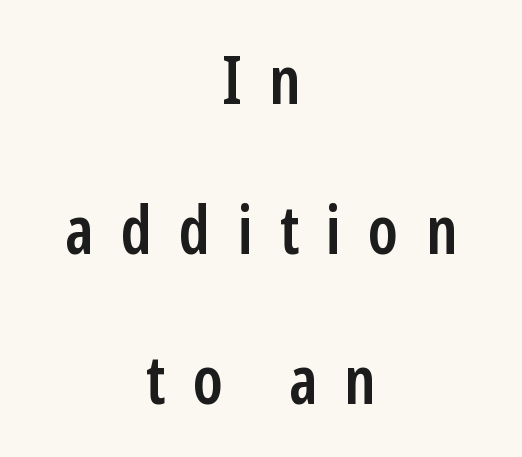
Q: Is the text bold? A: Semi-bold.
Q: Is the text italic (slanted)? A: No, it is upright.
Q: Is the typeface a serif or a sans-serif typeface? A: Sans-serif.
Q: Is the text underlined? A: No.
Q: How is the paragraph aligned? A: Centered.
Q: Is the spacing between letters normal or unusually wide? A: Unusually wide.
Q: Is the spacing between lines tight, normal or loose? A: Loose.
Q: Width (condensed, normal, or wide)? A: Condensed.
Q: Stroke contrast? A: Low.
Q: x-height? A: Medium.
Q: Monospaced? A: No.
